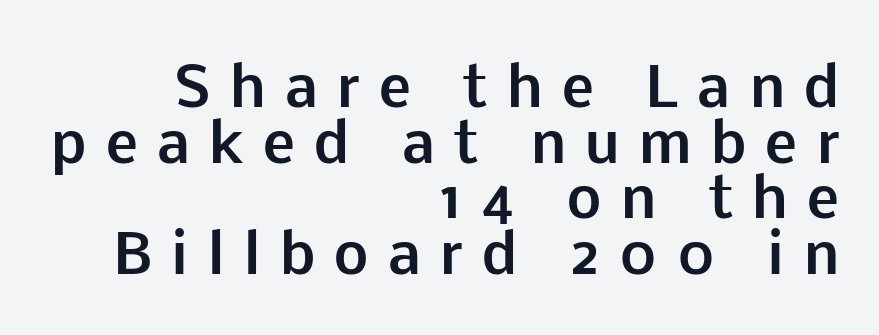
{"serif": "no", "italic": "no", "bold": "yes", "weight": "bold", "width": "normal", "stroke_contrast": "low", "x_height": "medium", "monospaced": "no", "underline": "no", "align": "right", "line_spacing": "tight", "line_spacing_ratio": 1.03, "letter_spacing": "wide", "letter_spacing_em": 0.36, "glyph_px": 54}
